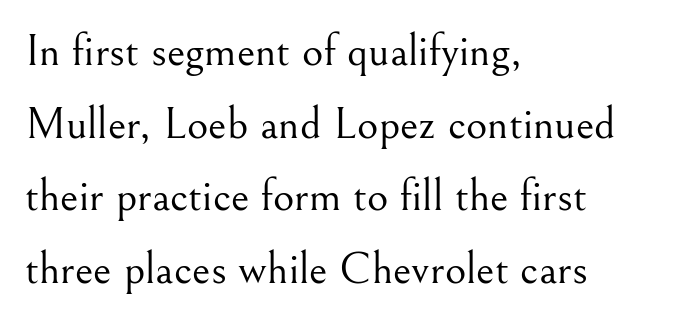
The rendering uses natural spacing where letterforms have individual widths. The specimen reads as upright at a glance. Notice how the passage keeps a crisp vertical edge on the left only. Unlike a clean sans, this face finishes its strokes with serifs. The baseline area is clear. Normally led — the rows are evenly, conventionally spaced.
